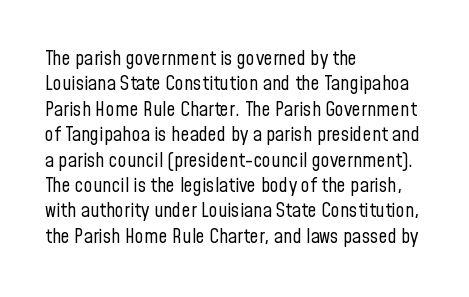
Q: Is the text bold? A: No.
Q: Is the text italic (slanted)? A: No, it is upright.
Q: Is the text underlined? A: No.
Q: How is the paragraph aligned? A: Left-aligned.
Q: Is the spacing between letters normal or unusually wide? A: Normal.
Q: Is the spacing between lines tight, normal or loose? A: Normal.
